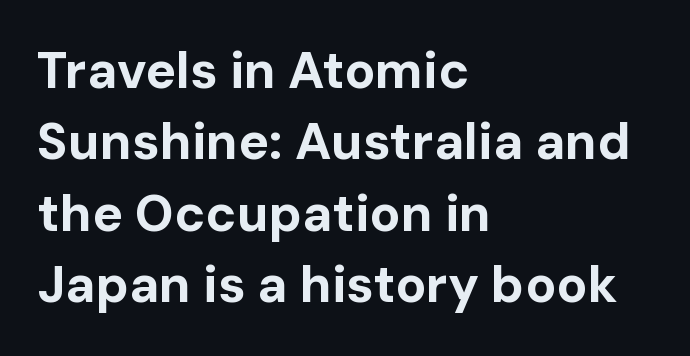
The image shows 51 px bold sans-serif type, upright; set left-aligned, normal line spacing (1.4x), normal letter spacing, not underlined; low stroke contrast and a medium x-height.
